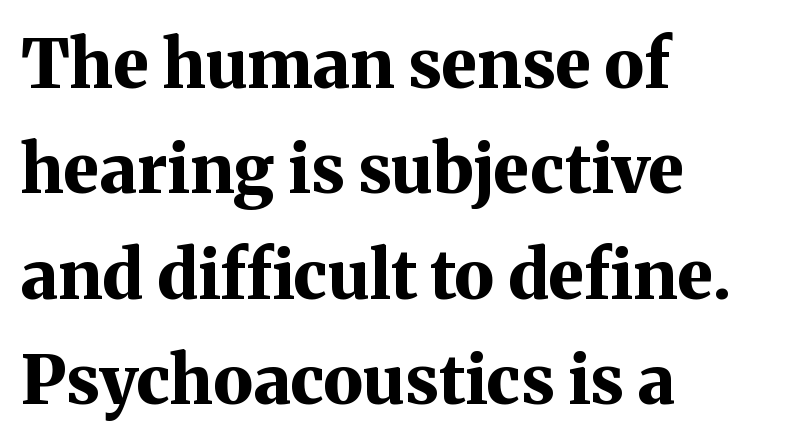
Q: Is the text bold? A: Yes.
Q: Is the text italic (slanted)? A: No, it is upright.
Q: Is the typeface a serif or a sans-serif typeface? A: Serif.
Q: Is the text underlined? A: No.
Q: How is the paragraph aligned? A: Left-aligned.
Q: Is the spacing between letters normal or unusually wide? A: Normal.
Q: Is the spacing between lines tight, normal or loose? A: Normal.
Q: Width (condensed, normal, or wide)? A: Normal.
Q: Stroke contrast? A: Medium.
Q: x-height? A: Medium.
Q: Monospaced? A: No.
